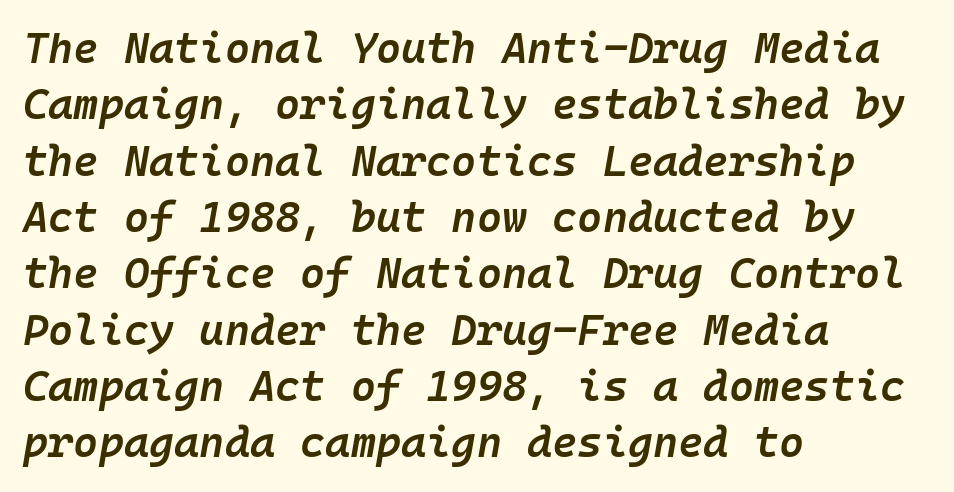
Q: Is the text bold? A: Semi-bold.
Q: Is the text italic (slanted)? A: Yes, it leans right by about 10 degrees.
Q: Is the text underlined? A: No.
Q: How is the paragraph aligned? A: Left-aligned.
Q: Is the spacing between letters normal or unusually wide? A: Normal.
Q: Is the spacing between lines tight, normal or loose? A: Normal.
Q: Width (condensed, normal, or wide)? A: Normal.
Q: Stroke contrast? A: Low.
Q: x-height? A: Medium.
Q: Monospaced? A: Yes.
